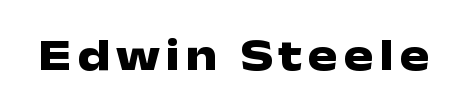
{"serif": "no", "italic": "no", "bold": "yes", "weight": "heavy", "width": "wide", "stroke_contrast": "low", "x_height": "medium", "monospaced": "no", "underline": "no", "glyph_px": 45}
